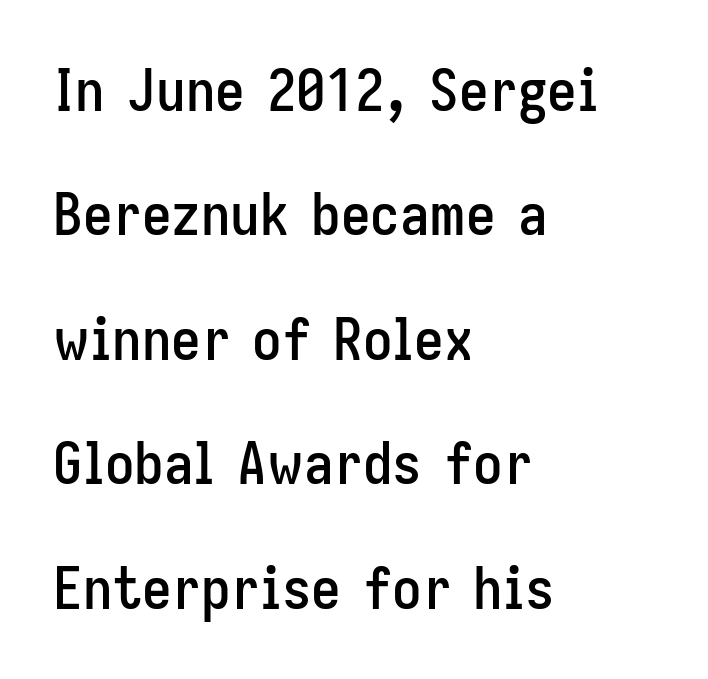
Q: Is the text italic (slanted)? A: No, it is upright.
Q: Is the typeface a serif or a sans-serif typeface? A: Sans-serif.
Q: Is the text underlined? A: No.
Q: How is the paragraph aligned? A: Left-aligned.
Q: Is the spacing between letters normal or unusually wide? A: Normal.
Q: Is the spacing between lines tight, normal or loose? A: Loose.
Q: Width (condensed, normal, or wide)? A: Condensed.
Q: Stroke contrast? A: Low.
Q: x-height? A: Medium.
Q: Monospaced? A: No.
